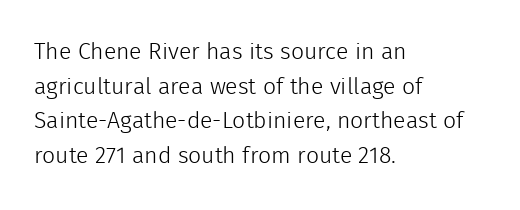
The image shows 23 px text type, upright; set left-aligned, normal line spacing (1.51x), normal letter spacing, not underlined.
